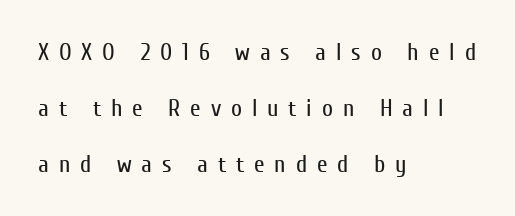
Q: Is the text bold? A: No.
Q: Is the text italic (slanted)? A: No, it is upright.
Q: Is the text underlined? A: No.
Q: How is the paragraph aligned? A: Left-aligned.
Q: Is the spacing between letters normal or unusually wide? A: Unusually wide.
Q: Is the spacing between lines tight, normal or loose? A: Loose.
